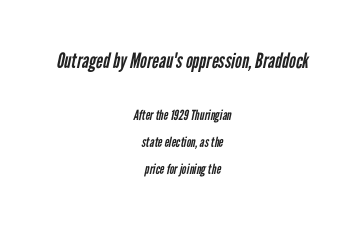
The image shows 21 px text type; set centered, loose line spacing (1.94x), normal letter spacing, not underlined; the first (top) block is 1.5x larger.
